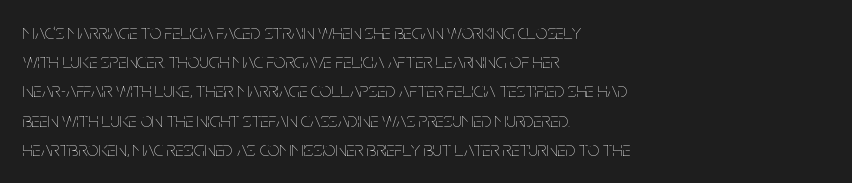
The image shows 21 px text type, upright; set left-aligned, normal line spacing (1.39x), normal letter spacing, not underlined.
